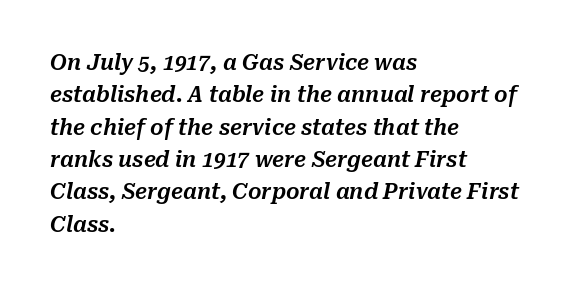
These lines are set flush left with a ragged right edge. The glyphs are unaccompanied by any horizontal stroke below them. Regarding leading, the lines here are spaced in the standard way. The letters are slanted; this is an italic face.
